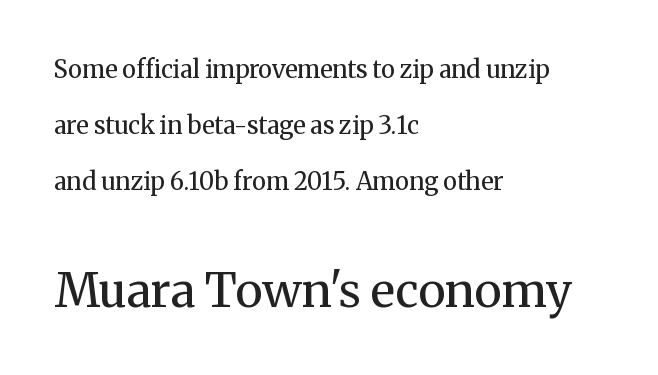
{"serif": "yes", "italic": "no", "bold": "no", "weight": "regular", "width": "normal", "stroke_contrast": "medium", "x_height": "medium", "monospaced": "no", "underline": "no", "align": "left", "line_spacing": "loose", "line_spacing_ratio": 2.34, "letter_spacing": "normal", "letter_spacing_em": 0.0, "larger_block": "second", "size_ratio": 1.96, "glyph_px": 47}
